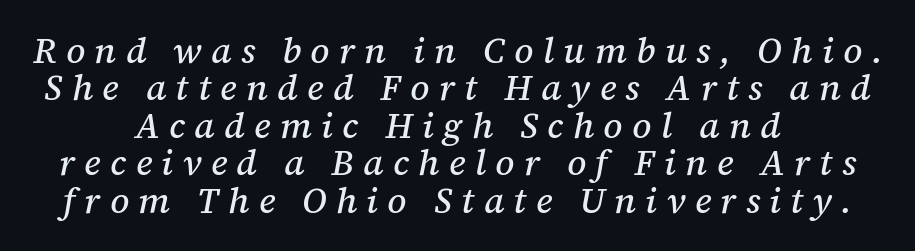
{"serif": "yes", "italic": "yes", "lean": "right", "slant_degrees": 12, "width": "normal", "stroke_contrast": "medium", "x_height": "medium", "monospaced": "no", "underline": "no", "align": "center", "line_spacing": "tight", "line_spacing_ratio": 1.04, "letter_spacing": "wide", "letter_spacing_em": 0.26, "glyph_px": 36}
